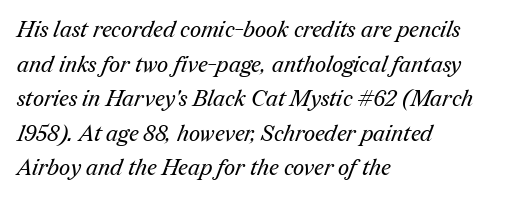
Q: Is the text bold? A: No.
Q: Is the text underlined? A: No.
Q: How is the paragraph aligned? A: Left-aligned.
Q: Is the spacing between letters normal or unusually wide? A: Normal.
Q: Is the spacing between lines tight, normal or loose? A: Normal.
